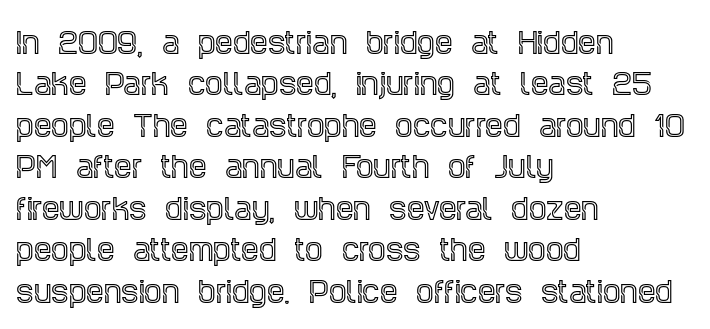
{"serif": "yes", "italic": "no", "width": "condensed", "x_height": "large", "monospaced": "no", "underline": "no", "align": "left", "line_spacing": "normal", "line_spacing_ratio": 1.48, "letter_spacing": "normal", "letter_spacing_em": 0.0, "glyph_px": 28}
